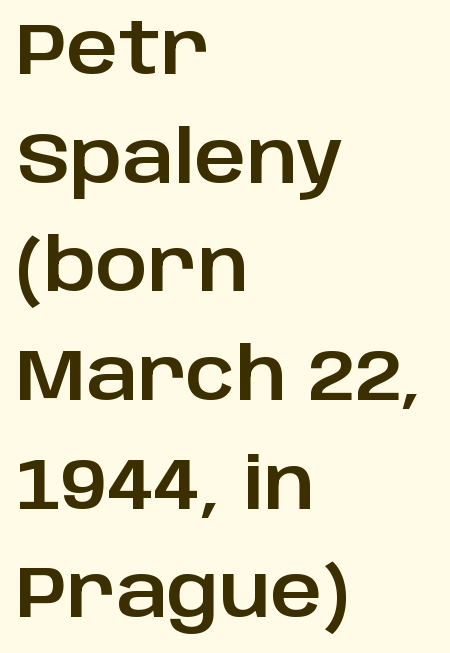
The image shows 71 px sans-serif type, upright; set left-aligned, normal line spacing (1.53x), normal letter spacing, not underlined; low stroke contrast and a large x-height.
